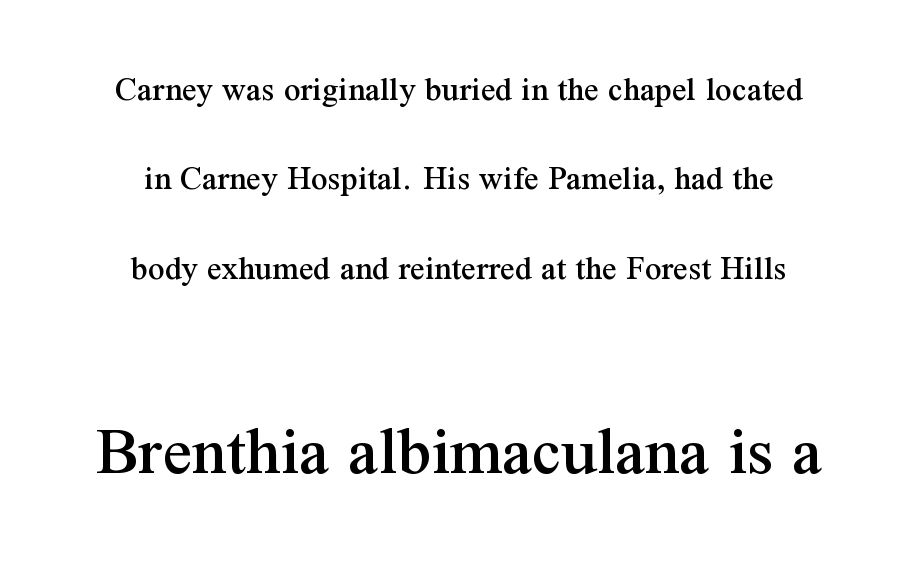
The image shows 72 px serif type, upright; set centered, loose line spacing (2.48x), normal letter spacing, not underlined; the second (bottom) block is 2.0x larger; medium stroke contrast and a medium x-height.
